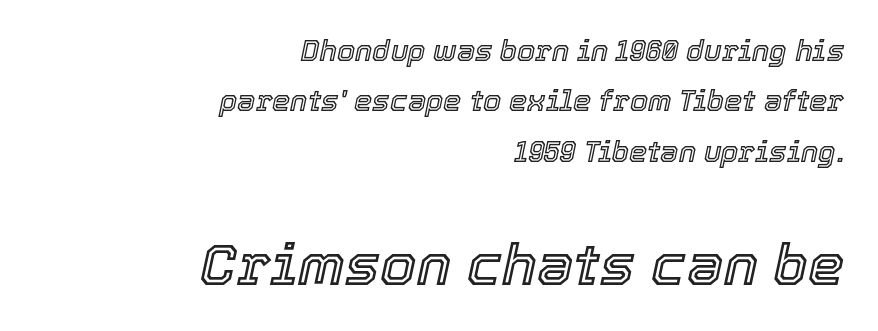
The image shows 58 px text type, italic (leaning right); set right-aligned, line spacing 1.74x, normal letter spacing, not underlined; the second (bottom) block is 2.0x larger; a medium x-height.
